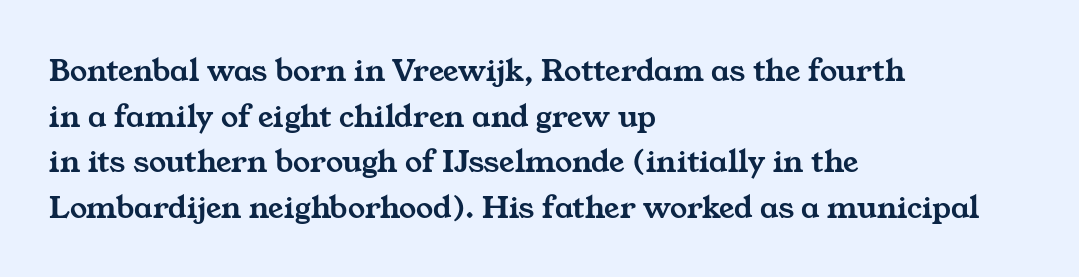
Q: Is the typeface a serif or a sans-serif typeface? A: Serif.
Q: Is the text underlined? A: No.
Q: How is the paragraph aligned? A: Left-aligned.
Q: Is the spacing between letters normal or unusually wide? A: Normal.
Q: Is the spacing between lines tight, normal or loose? A: Normal.
Q: Width (condensed, normal, or wide)? A: Wide.
Q: Stroke contrast? A: Medium.
Q: x-height? A: Medium.
Q: Monospaced? A: No.
